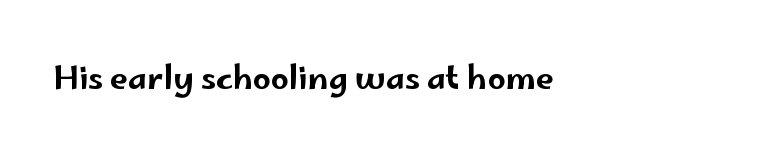
Type style note: lacks serifs. Lines of text with bare space underneath. Character widths vary here, with narrow letters taking less room than wide ones. Nothing unusual about the tracking: characters are spaced as the font intends.
